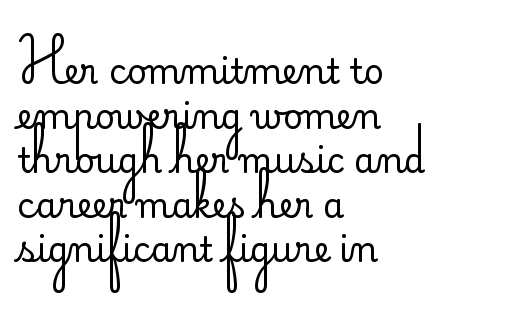
The image shows 34 px regular-weight sans-serif type, upright; set left-aligned, normal line spacing (1.31x), normal letter spacing, not underlined; low stroke contrast and a small x-height.
